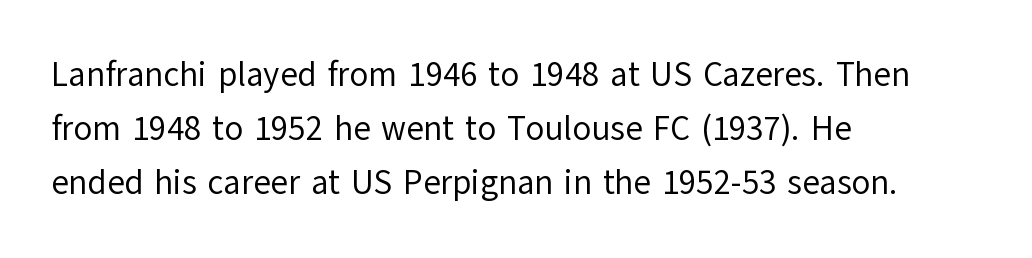
{"serif": "no", "italic": "no", "bold": "no", "weight": "regular", "width": "normal", "stroke_contrast": "low", "x_height": "medium", "monospaced": "no", "underline": "no", "align": "left", "line_spacing": "normal", "line_spacing_ratio": 1.59, "letter_spacing": "normal", "letter_spacing_em": 0.0, "glyph_px": 34}
